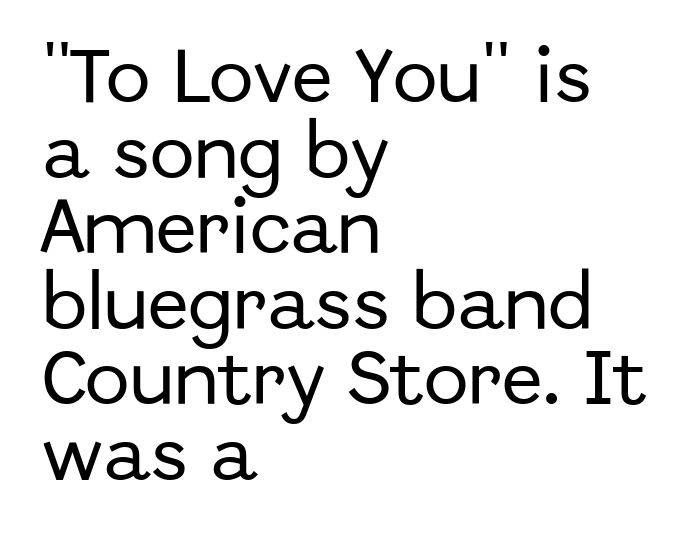
The image shows 60 px sans-serif type, upright; set left-aligned, normal line spacing (1.26x), normal letter spacing, not underlined; low stroke contrast and a medium x-height.
